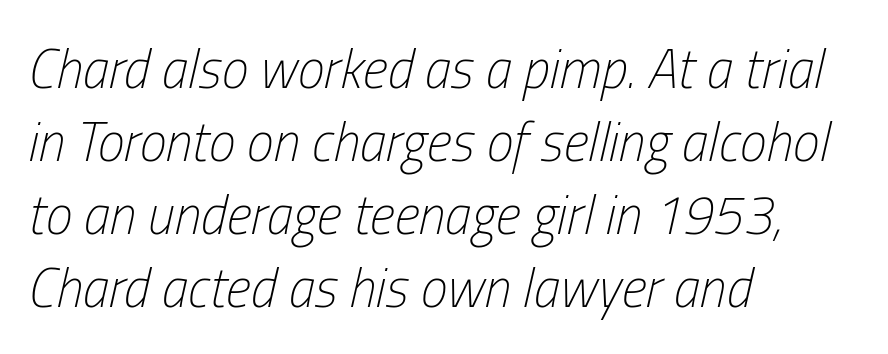
Looks like regular typesetting: each glyph gets only the width it needs. The tracking reads as untouched default to a designer's eye. Underlining? Definitely not there. Italic: yes, the glyphs are oblique.
